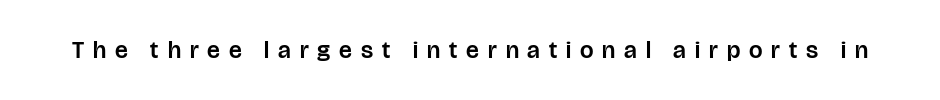
Posture: vertical. Substantial extra tracking has been applied to these lines. The area under the type is left untouched.
